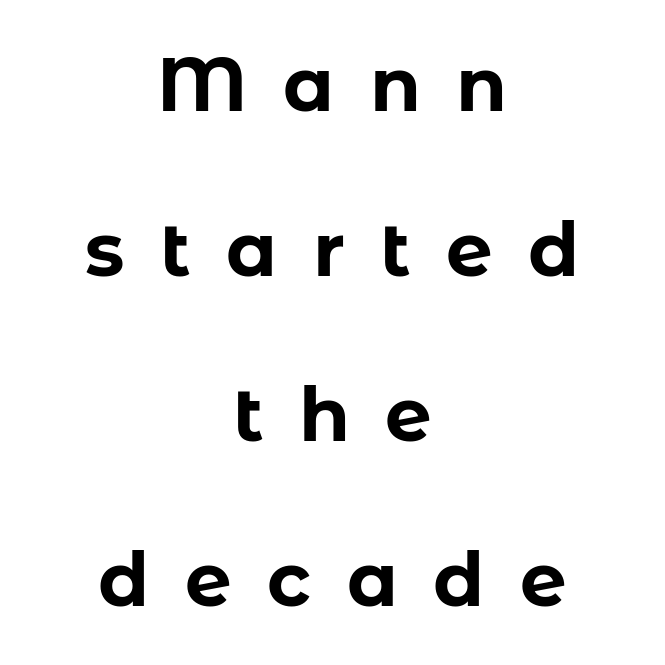
The image shows 74 px bold sans-serif type, upright; set centered, loose line spacing (2.23x), unusually wide letter spacing (+0.48 em), not underlined; low stroke contrast and a medium x-height.
